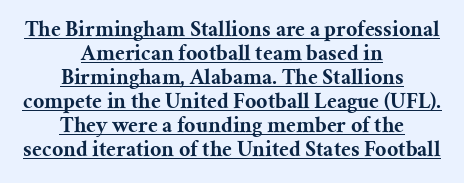
Leftover space on each line is divided equally before and after the words. Characters follow at the spacing the type designer built in. Every word sits above its own underline. The leading is snug, giving the passage a crowded texture. Look at the stroke-to-counter ratio: heavy, a bold.
